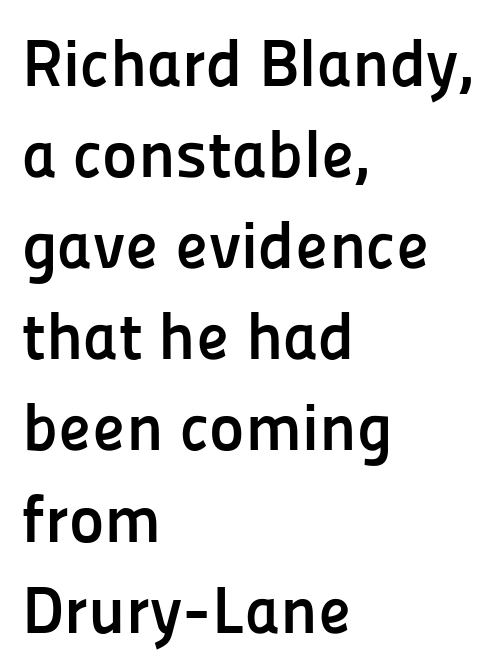
Q: Is the text bold? A: Yes.
Q: Is the text italic (slanted)? A: No, it is upright.
Q: Is the typeface a serif or a sans-serif typeface? A: Sans-serif.
Q: Is the text underlined? A: No.
Q: How is the paragraph aligned? A: Left-aligned.
Q: Is the spacing between letters normal or unusually wide? A: Normal.
Q: Is the spacing between lines tight, normal or loose? A: Normal.
Q: Width (condensed, normal, or wide)? A: Normal.
Q: Stroke contrast? A: Low.
Q: x-height? A: Medium.
Q: Monospaced? A: No.
